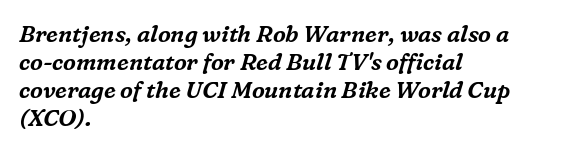
Q: Is the text italic (slanted)? A: Yes, it leans right by about 16 degrees.
Q: Is the text underlined? A: No.
Q: How is the paragraph aligned? A: Left-aligned.
Q: Is the spacing between letters normal or unusually wide? A: Normal.
